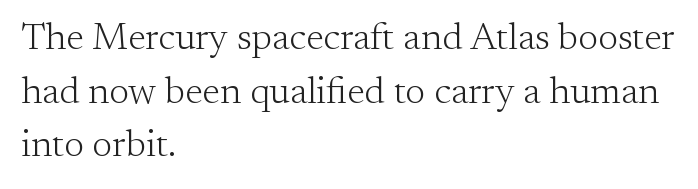
The image shows 38 px light serif type, upright; set left-aligned, normal line spacing (1.41x), normal letter spacing, not underlined; medium stroke contrast and a small x-height.
